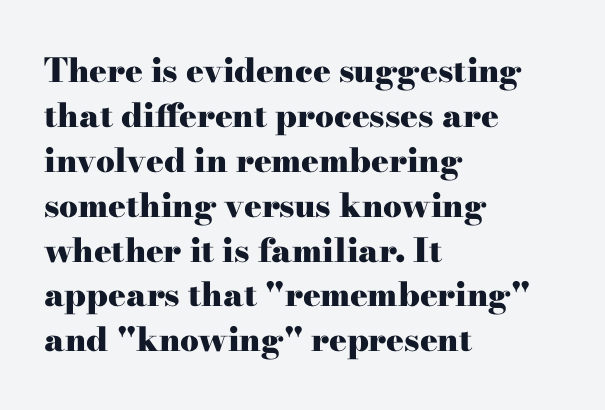
A full-strength bold gives these letters their thick strokes. A typesetter would call this leading conventional body-copy spacing. Upright lettering throughout. The lines are quadded left.
